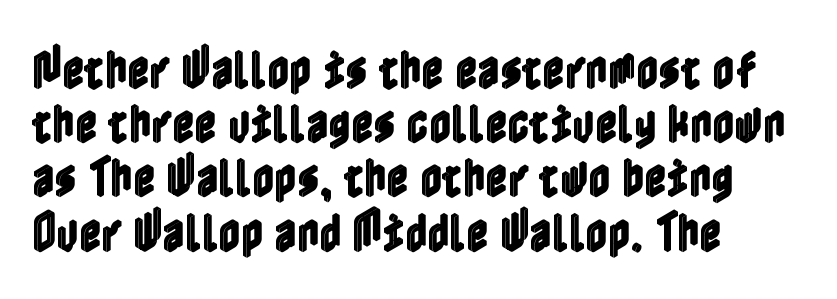
The image shows 43 px condensed type, upright; set left-aligned, normal line spacing (1.26x), normal letter spacing, not underlined; a medium x-height.
